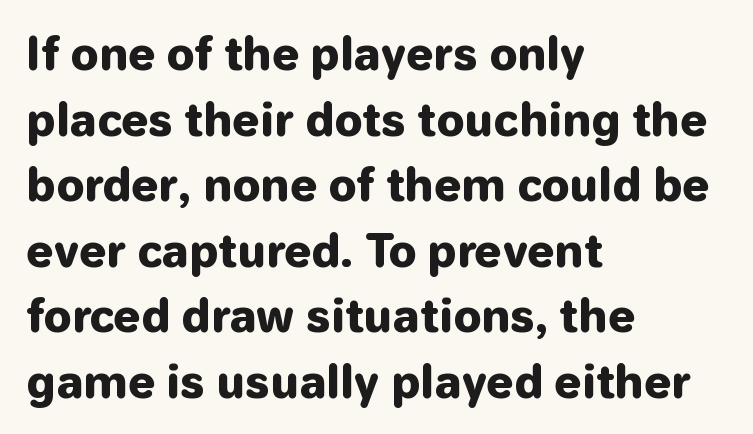
Q: Is the text bold? A: Yes.
Q: Is the text italic (slanted)? A: No, it is upright.
Q: Is the typeface a serif or a sans-serif typeface? A: Sans-serif.
Q: Is the text underlined? A: No.
Q: How is the paragraph aligned? A: Left-aligned.
Q: Is the spacing between letters normal or unusually wide? A: Normal.
Q: Is the spacing between lines tight, normal or loose? A: Normal.
Q: Width (condensed, normal, or wide)? A: Normal.
Q: Stroke contrast? A: Low.
Q: x-height? A: Medium.
Q: Monospaced? A: No.
